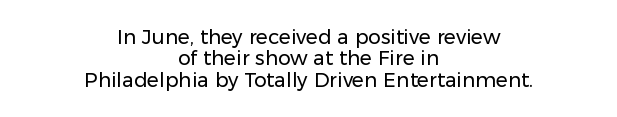
Q: Is the text bold? A: No.
Q: Is the text italic (slanted)? A: No, it is upright.
Q: Is the text underlined? A: No.
Q: How is the paragraph aligned? A: Centered.
Q: Is the spacing between letters normal or unusually wide? A: Normal.
Q: Is the spacing between lines tight, normal or loose? A: Tight.
